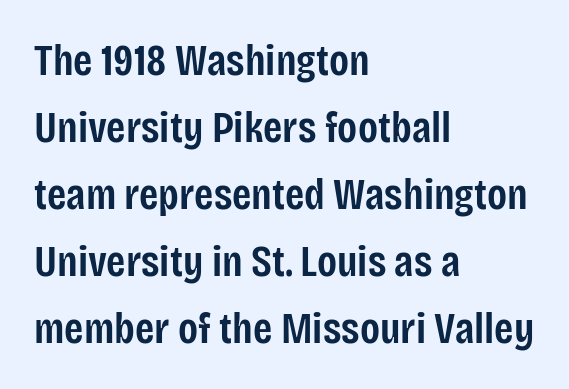
The area under the type is left untouched. The passage is arranged the way most books set body copy — flush left. Default kerning and tracking; the words read as compact shapes. Type style note: lacks serifs. Character widths vary here, with narrow letters taking less room than wide ones. Set as a demibold, roughly 600 on the weight scale.
